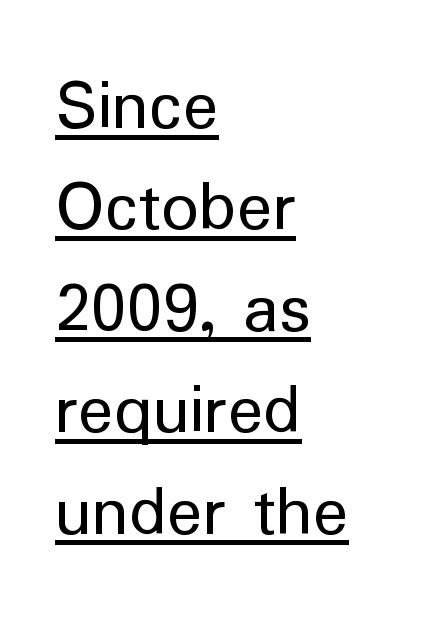
Q: Is the text bold? A: No.
Q: Is the text italic (slanted)? A: No, it is upright.
Q: Is the typeface a serif or a sans-serif typeface? A: Sans-serif.
Q: Is the text underlined? A: Yes.
Q: How is the paragraph aligned? A: Left-aligned.
Q: Is the spacing between letters normal or unusually wide? A: Normal.
Q: Is the spacing between lines tight, normal or loose? A: Normal.
Q: Width (condensed, normal, or wide)? A: Normal.
Q: Stroke contrast? A: Low.
Q: x-height? A: Medium.
Q: Monospaced? A: No.
